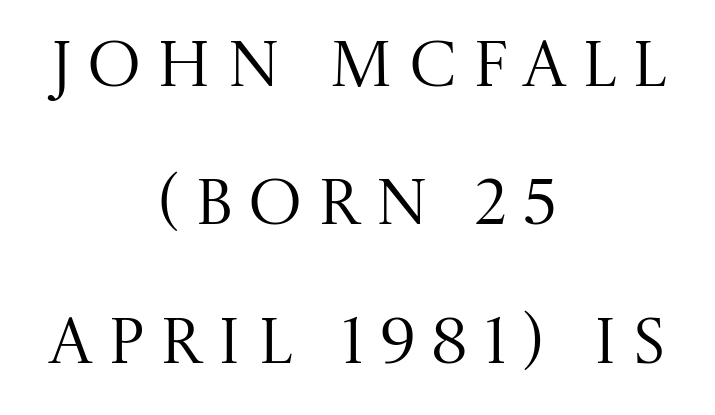
Short and long lines alike share a common midpoint. Descenders are the only things crossing below the line. Students, observe: this is what heavily led, spacious text looks like. You can tell from the footed stems that serif type was used. In terms of posture, this sample is upright.
